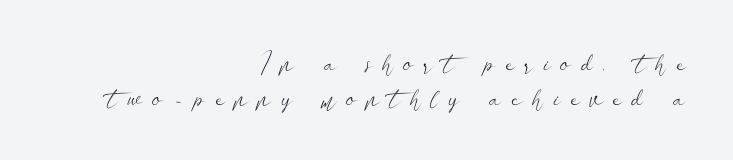
{"bold": "no", "underline": "no", "align": "right", "line_spacing": "normal", "line_spacing_ratio": 1.31, "letter_spacing": "wide", "letter_spacing_em": 0.36, "glyph_px": 27}
